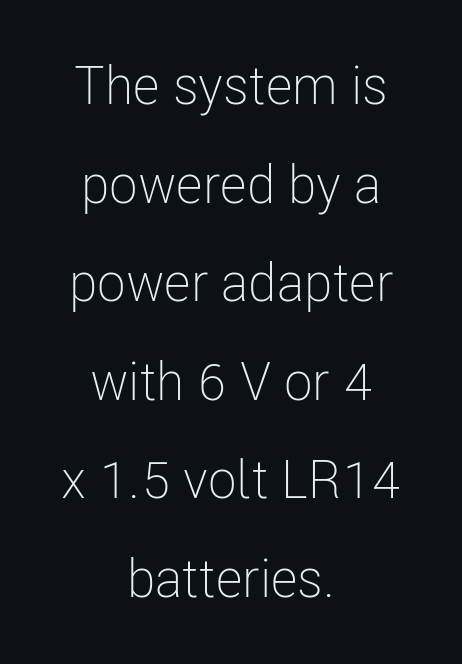
The passage is arranged like a title page — every line centered. There is no visible air inserted between adjacent glyphs. Think of a printed novel: that variable character pitch is what you see here. The space directly below the letters is spotless. No italicization has been applied; the sample stays upright. This sample uses a sans-serif face.
